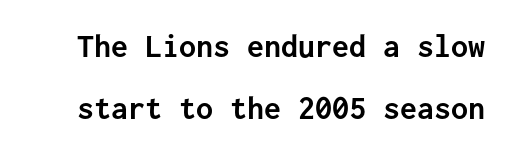
{"serif": "no", "italic": "no", "bold": "yes", "weight": "semibold", "width": "normal", "stroke_contrast": "low", "x_height": "medium", "monospaced": "yes", "underline": "no", "line_spacing_ratio": 1.83, "letter_spacing": "normal", "letter_spacing_em": 0.0, "glyph_px": 34}
